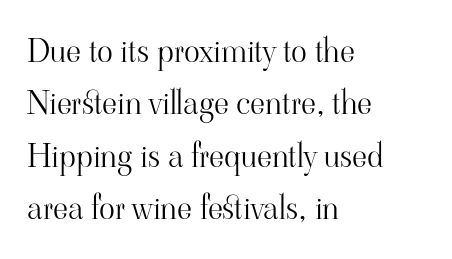
Q: Is the text bold? A: No.
Q: Is the text italic (slanted)? A: No, it is upright.
Q: Is the typeface a serif or a sans-serif typeface? A: Serif.
Q: Is the text underlined? A: No.
Q: How is the paragraph aligned? A: Left-aligned.
Q: Is the spacing between letters normal or unusually wide? A: Normal.
Q: Is the spacing between lines tight, normal or loose? A: Normal.
Q: Width (condensed, normal, or wide)? A: Normal.
Q: Stroke contrast? A: High.
Q: x-height? A: Small.
Q: Monospaced? A: No.
